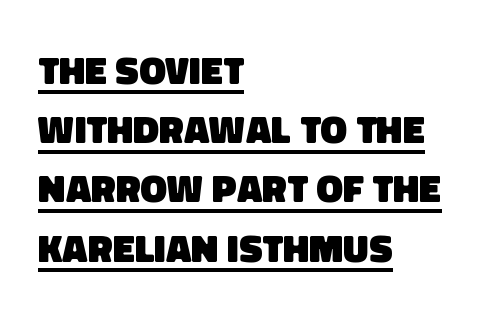
The image shows 40 px heavy sans-serif type; set left-aligned, normal line spacing (1.48x), normal letter spacing, underlined; low stroke contrast and a large x-height.
